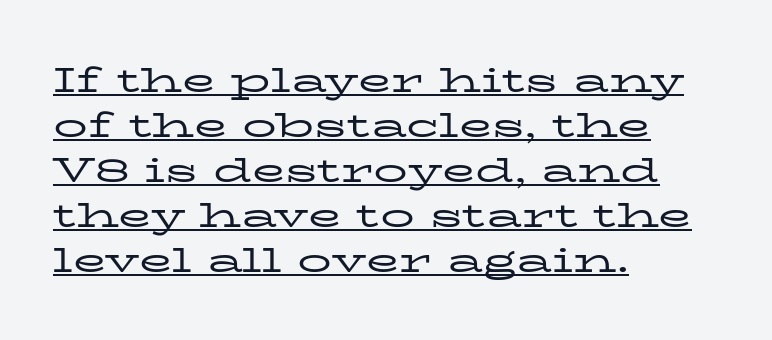
Interline gaps are of average width in this sample. The lettering is marked with a stroke running underneath it. Visually the block forms a straight wall on the left and a jagged coastline on the right. Stems here are at most as thick as an everyday book face. Designer's note — italics off, roman on.
